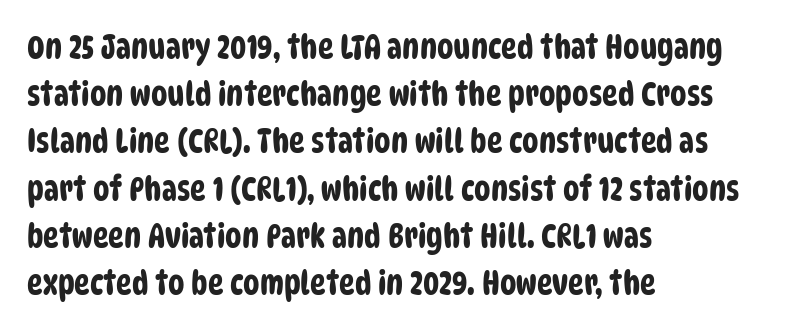
{"serif": "no", "width": "condensed", "stroke_contrast": "low", "x_height": "large", "monospaced": "no", "underline": "no", "align": "left", "line_spacing": "normal", "line_spacing_ratio": 1.43, "letter_spacing": "normal", "letter_spacing_em": 0.0, "glyph_px": 33}
